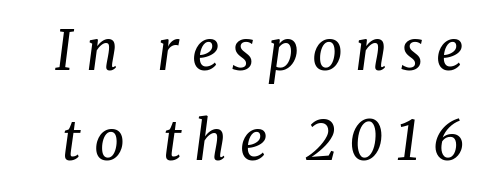
{"serif": "yes", "italic": "yes", "lean": "right", "slant_degrees": 8, "bold": "no", "weight": "regular", "width": "normal", "stroke_contrast": "medium", "x_height": "medium", "monospaced": "no", "underline": "no", "line_spacing": "normal", "line_spacing_ratio": 1.67, "letter_spacing": "wide", "letter_spacing_em": 0.24, "glyph_px": 54}
